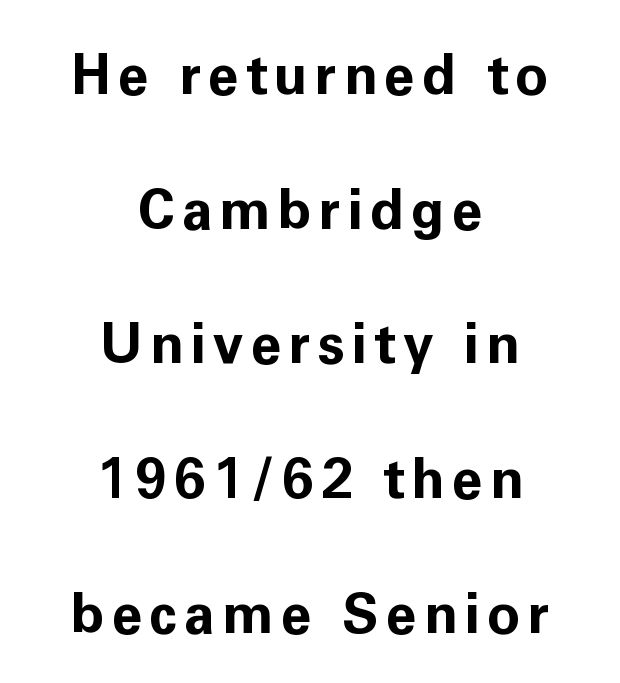
{"serif": "no", "italic": "no", "bold": "yes", "weight": "bold", "width": "normal", "stroke_contrast": "low", "x_height": "medium", "monospaced": "no", "underline": "no", "align": "center", "line_spacing": "loose", "line_spacing_ratio": 2.45, "glyph_px": 55}
